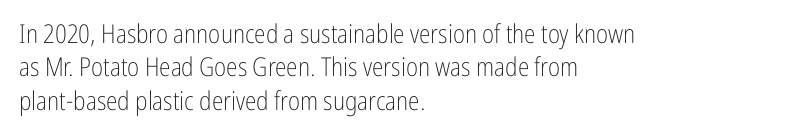
{"italic": "no", "bold": "no", "underline": "no", "align": "left", "line_spacing": "normal", "line_spacing_ratio": 1.28, "letter_spacing": "normal", "letter_spacing_em": 0.0, "glyph_px": 26}
